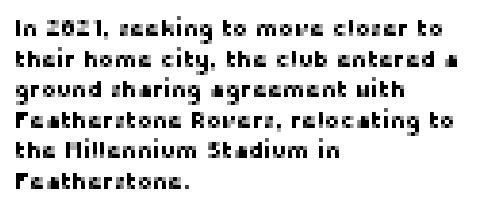
Q: Is the text italic (slanted)? A: No, it is upright.
Q: Is the text underlined? A: No.
Q: How is the paragraph aligned? A: Left-aligned.
Q: Is the spacing between letters normal or unusually wide? A: Normal.
Q: Is the spacing between lines tight, normal or loose? A: Normal.
